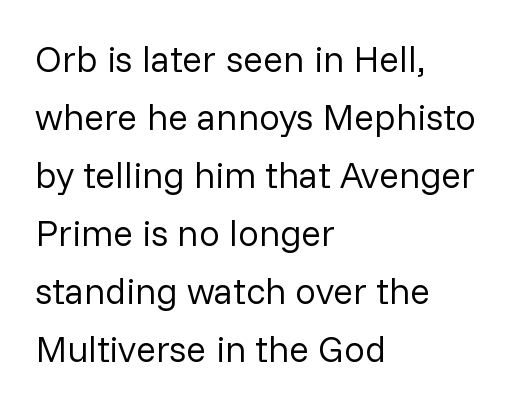
Default kerning and tracking; the words read as compact shapes. The passage shown is not bold in any degree. Is this a fixed-width face? No — the glyphs have proportional, varying widths. The baseline area is clear. A roman cut, with each character standing at attention. The space between consecutive lines is moderate.
